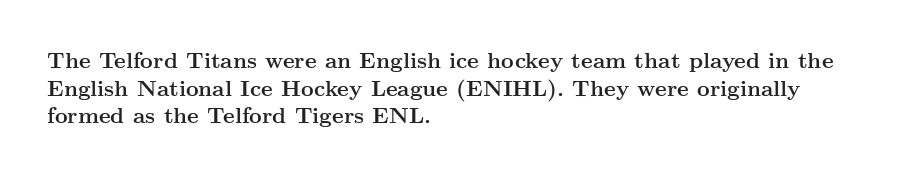
Q: Is the text bold? A: Yes.
Q: Is the text italic (slanted)? A: No, it is upright.
Q: Is the text underlined? A: No.
Q: How is the paragraph aligned? A: Left-aligned.
Q: Is the spacing between letters normal or unusually wide? A: Normal.
Q: Is the spacing between lines tight, normal or loose? A: Normal.
